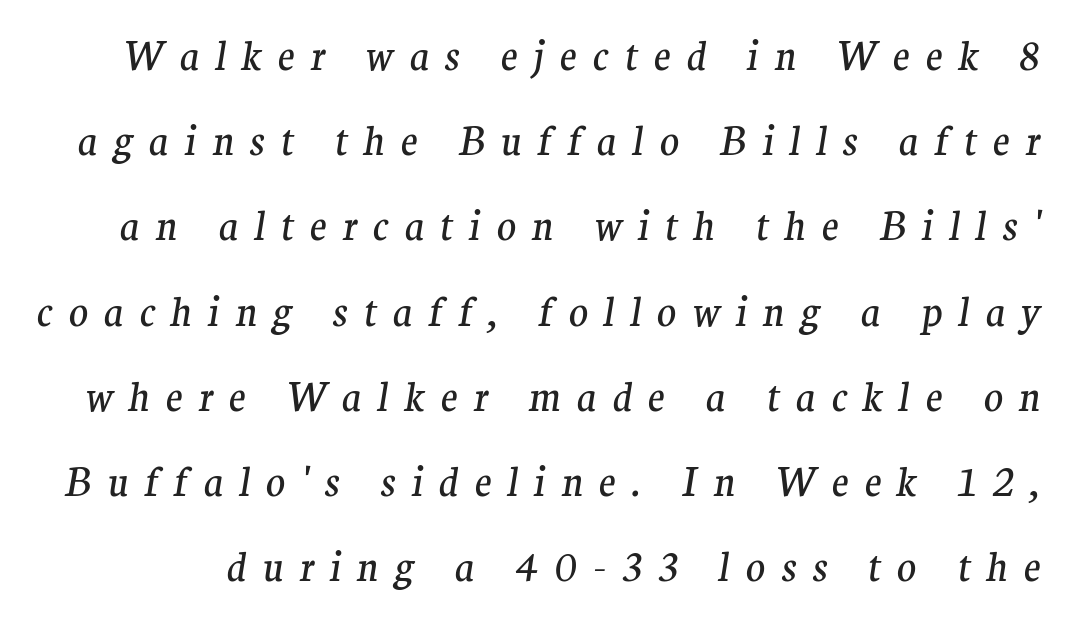
Q: Is the text bold? A: No.
Q: Is the text italic (slanted)? A: Yes, it leans right by about 9 degrees.
Q: Is the typeface a serif or a sans-serif typeface? A: Serif.
Q: Is the text underlined? A: No.
Q: Is the spacing between letters normal or unusually wide? A: Unusually wide.
Q: Is the spacing between lines tight, normal or loose? A: Loose.
Q: Width (condensed, normal, or wide)? A: Normal.
Q: Stroke contrast? A: Medium.
Q: x-height? A: Medium.
Q: Monospaced? A: No.
